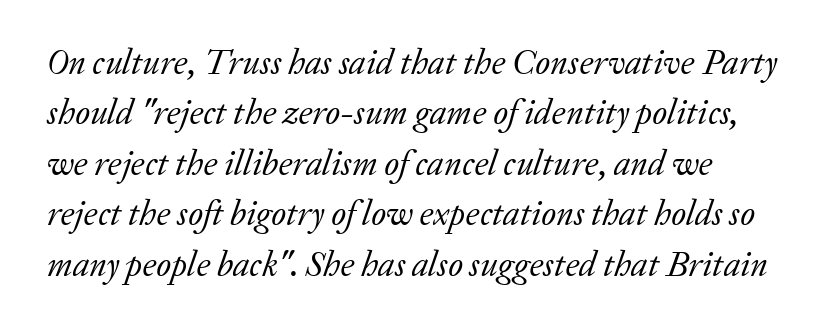
The image shows 35 px regular-weight serif type, italic (leaning right); set normal line spacing (1.44x), normal letter spacing, not underlined; low stroke contrast and a medium x-height.
